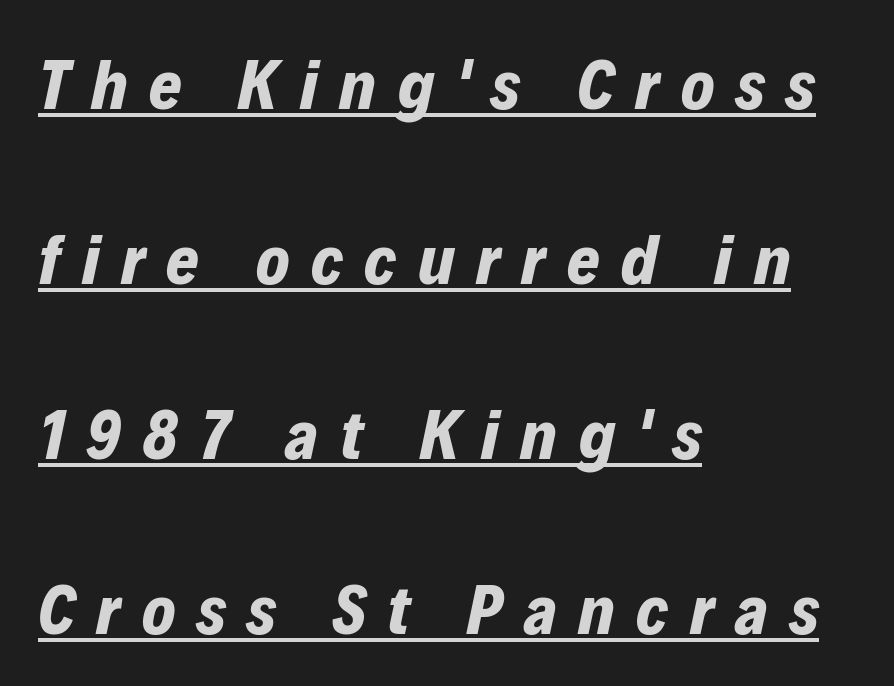
Q: Is the text bold? A: Yes.
Q: Is the text italic (slanted)? A: Yes, it leans right by about 12 degrees.
Q: Is the text underlined? A: Yes.
Q: How is the paragraph aligned? A: Left-aligned.
Q: Is the spacing between letters normal or unusually wide? A: Unusually wide.
Q: Is the spacing between lines tight, normal or loose? A: Loose.
Q: Width (condensed, normal, or wide)? A: Normal.
Q: Stroke contrast? A: Low.
Q: x-height? A: Medium.
Q: Monospaced? A: No.
